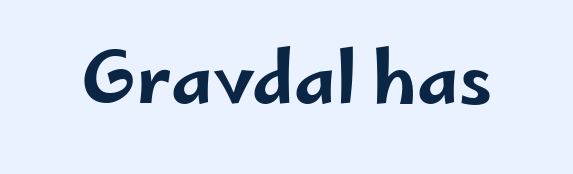
{"serif": "no", "italic": "no", "width": "wide", "stroke_contrast": "low", "x_height": "small", "monospaced": "no", "underline": "no", "letter_spacing": "normal", "letter_spacing_em": 0.0, "glyph_px": 70}
